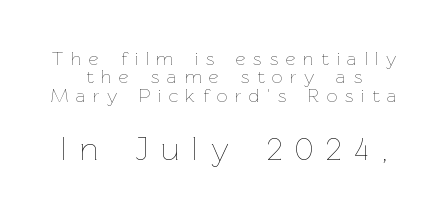
{"italic": "no", "bold": "no", "weight": "thin", "width": "normal", "stroke_contrast": "low", "x_height": "medium", "monospaced": "no", "underline": "no", "line_spacing": "tight", "line_spacing_ratio": 0.97, "letter_spacing": "wide", "letter_spacing_em": 0.4, "larger_block": "second", "size_ratio": 1.74, "glyph_px": 33}
